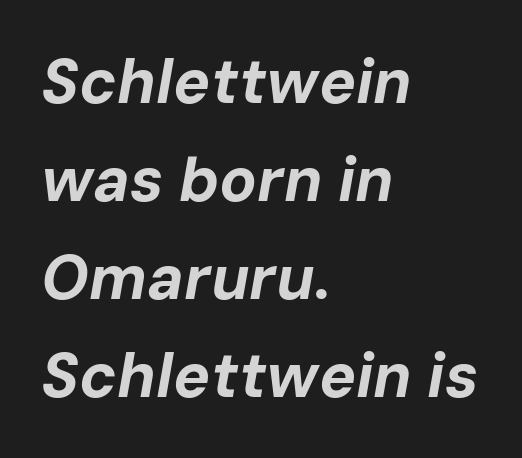
Left-aligned paragraph, ragged on the right. Bold? Absolutely — the strokes are thick and heavy. Proportional: the letters do not fall into vertical columns. Words float on clear page, feet unadorned. These lines were composed using italics.
